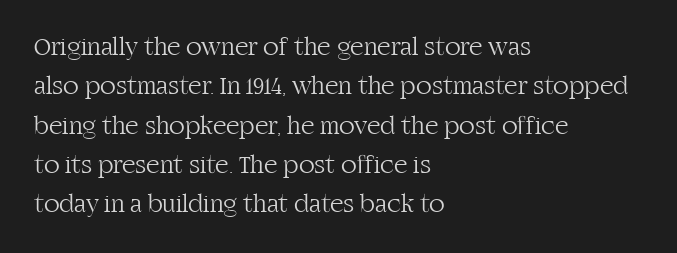
Q: Is the text bold? A: No.
Q: Is the text italic (slanted)? A: No, it is upright.
Q: Is the text underlined? A: No.
Q: How is the paragraph aligned? A: Left-aligned.
Q: Is the spacing between letters normal or unusually wide? A: Normal.
Q: Is the spacing between lines tight, normal or loose? A: Normal.
